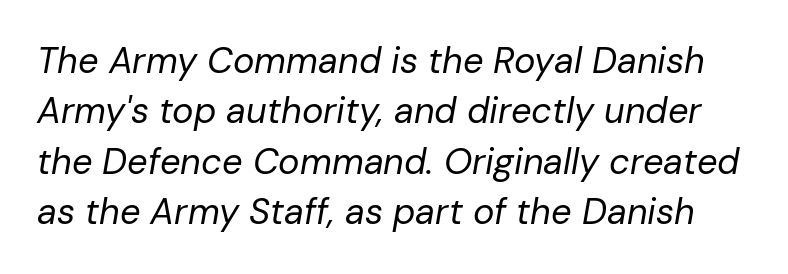
Q: Is the text bold? A: No.
Q: Is the text italic (slanted)? A: Yes, it leans right by about 10 degrees.
Q: Is the text underlined? A: No.
Q: Is the spacing between letters normal or unusually wide? A: Normal.
Q: Is the spacing between lines tight, normal or loose? A: Normal.
Q: Width (condensed, normal, or wide)? A: Normal.
Q: Stroke contrast? A: Low.
Q: x-height? A: Medium.
Q: Monospaced? A: No.
